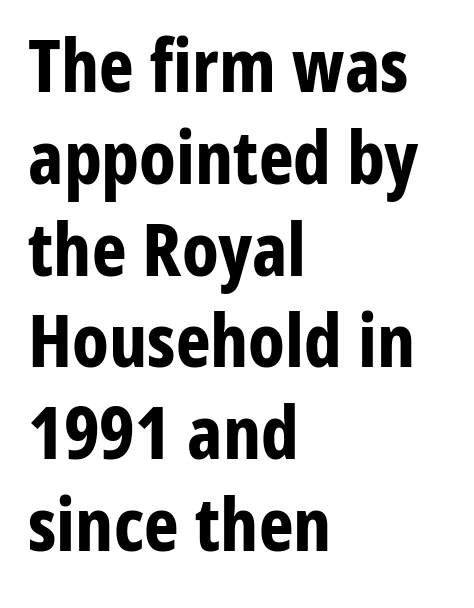
The image shows 74 px bold, condensed sans-serif type, upright; set left-aligned, line spacing 1.24x, normal letter spacing, not underlined; low stroke contrast and a medium x-height.
